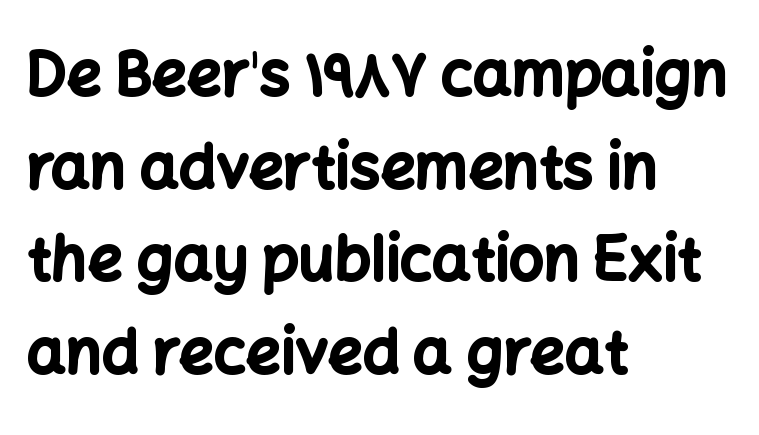
The passage shown is not underscored anywhere. The face used here is rendered with its standard letterfit. Do the characters align in a grid? No, the font is proportional. Leading matches the norm, producing a regular column. The passage shown is typeset with a sans-serif family.
